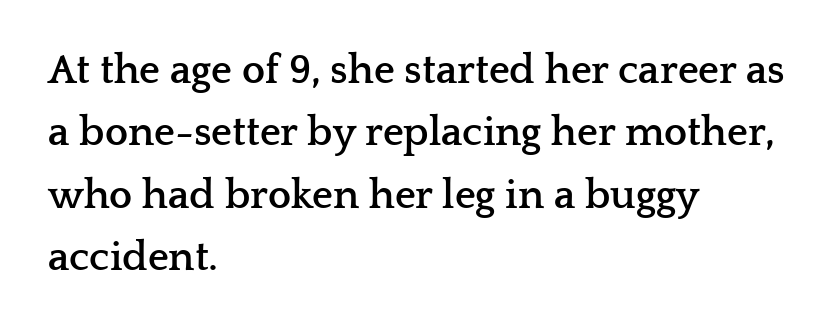
The image shows 41 px semibold, wide serif type, upright; set left-aligned, normal line spacing (1.52x), normal letter spacing, not underlined; low stroke contrast and a medium x-height.
